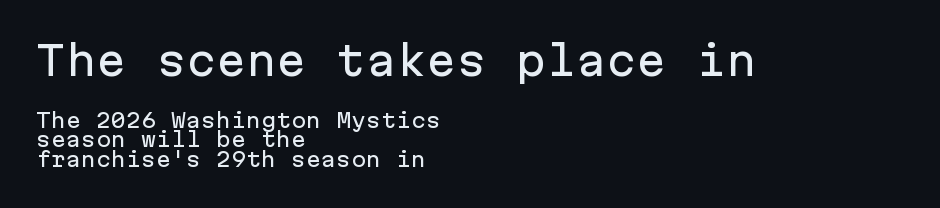
Between these two stacked blocks, the higher one wins on size. What stands out about the letter spacing? Nothing — it is the standard amount. This is the regular roman posture of the typeface. Rule under the text: the space is simply empty. The passage is arranged the way most books set body copy — flush left.
